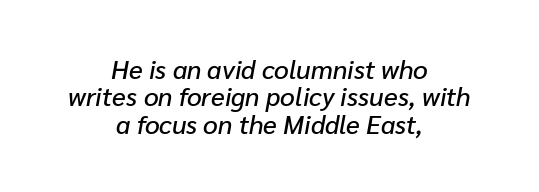
{"italic": "yes", "lean": "right", "slant_degrees": 10, "underline": "no", "align": "center", "line_spacing": "tight", "line_spacing_ratio": 1.05, "letter_spacing": "normal", "letter_spacing_em": 0.0, "glyph_px": 26}
